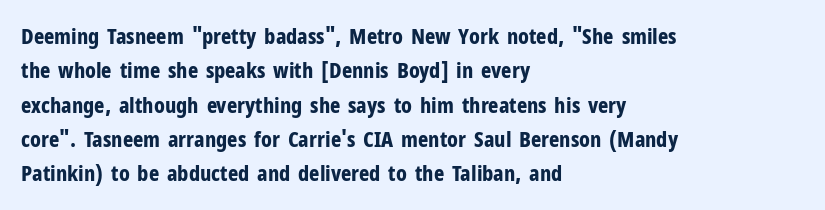
Upright lettering throughout. Just letters on the line, the space beneath them empty. The vertical gap from one line to the next is medium. Strong, thick strokes mark this as bold type. Short and long lines alike share a common starting point at left.
